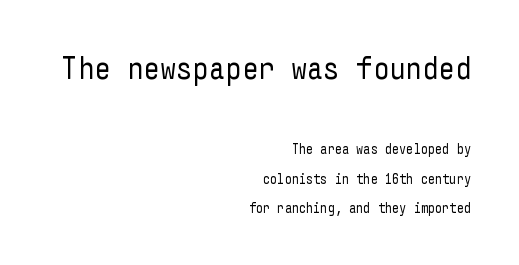
The letters stand straight up with perfectly vertical stems. A flush-right, rag-left setting is used for this passage. What kind of face is this? One without serifs — a sans. Type size steps down from the first block to the second.
